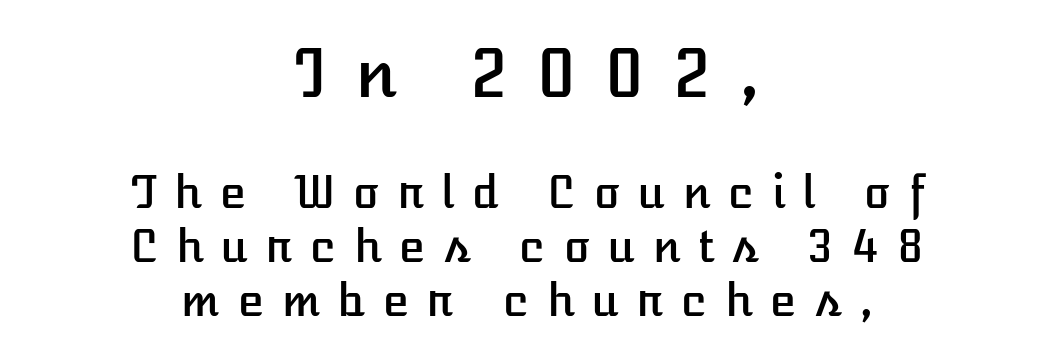
The image shows 66 px text type, upright; set centered, line spacing 1.23x, unusually wide letter spacing (+0.39 em), not underlined; the first (top) block is 1.5x larger; low stroke contrast and a medium x-height.
